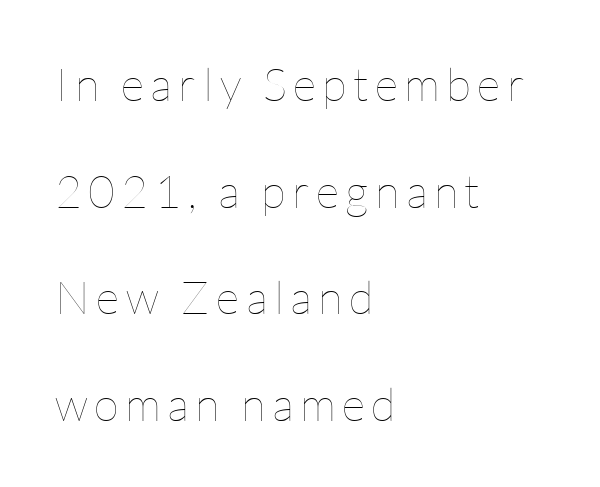
Q: Is the text bold? A: No.
Q: Is the text italic (slanted)? A: No, it is upright.
Q: Is the text underlined? A: No.
Q: How is the paragraph aligned? A: Left-aligned.
Q: Is the spacing between lines tight, normal or loose? A: Loose.
Q: Width (condensed, normal, or wide)? A: Normal.
Q: Stroke contrast? A: Low.
Q: x-height? A: Medium.
Q: Monospaced? A: No.
